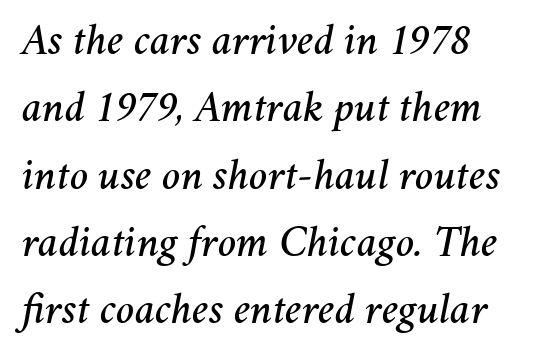
The image shows 44 px text type, italic (leaning right); set normal line spacing (1.53x), normal letter spacing, not underlined; medium stroke contrast and a medium x-height.
